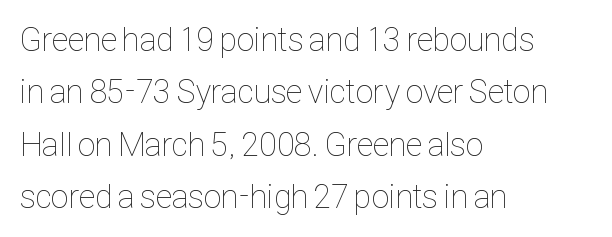
The passage shown is not underscored anywhere. Horizontal bands of white between lines are of average thickness. In terms of letterspacing, this is plain default setting. The letters advance in unequal steps, a hallmark of proportional type.
